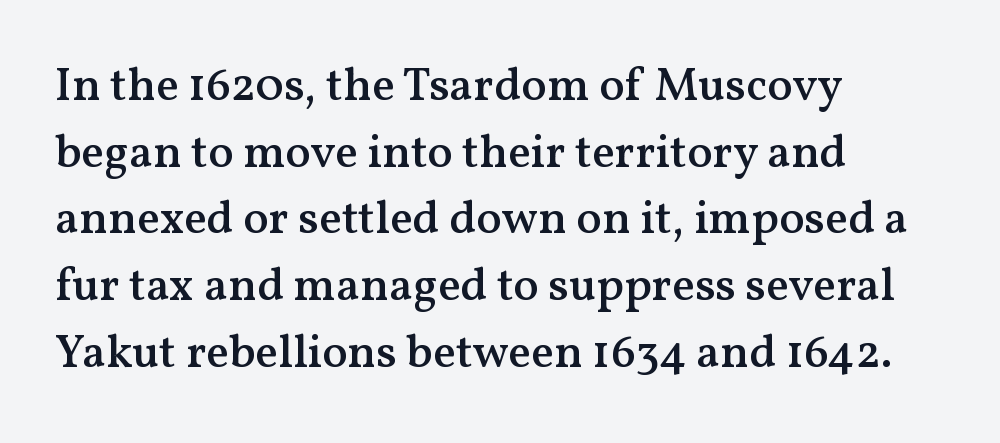
The sample has been set in demibold, a notch under bold. This block has exactly the height ordinary leading produces. Only glyphs here, with clear space below each row. Stroke terminals: seriffed.
